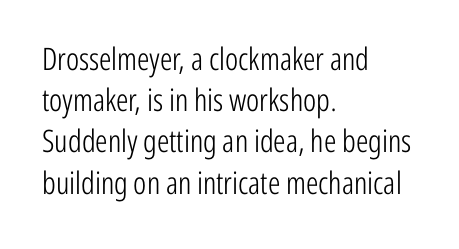
Q: Is the text bold? A: No.
Q: Is the text italic (slanted)? A: No, it is upright.
Q: Is the typeface a serif or a sans-serif typeface? A: Sans-serif.
Q: Is the text underlined? A: No.
Q: How is the paragraph aligned? A: Left-aligned.
Q: Is the spacing between letters normal or unusually wide? A: Normal.
Q: Is the spacing between lines tight, normal or loose? A: Normal.
Q: Width (condensed, normal, or wide)? A: Condensed.
Q: Stroke contrast? A: Low.
Q: x-height? A: Medium.
Q: Monospaced? A: No.
